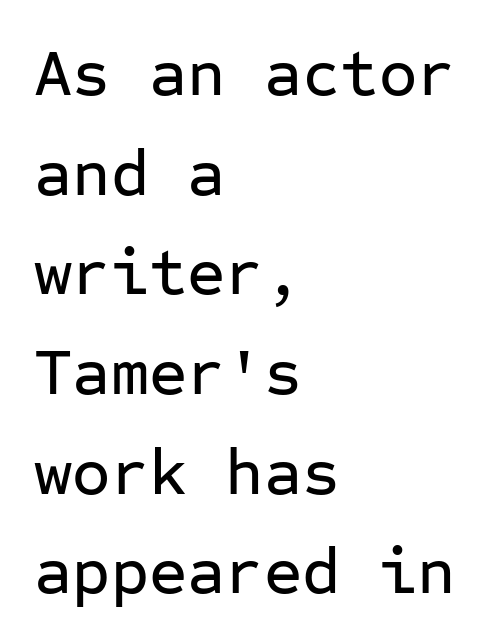
The image shows 66 px sans-serif type, upright, monospaced; set left-aligned, normal line spacing (1.51x), normal letter spacing, not underlined; low stroke contrast and a medium x-height.
